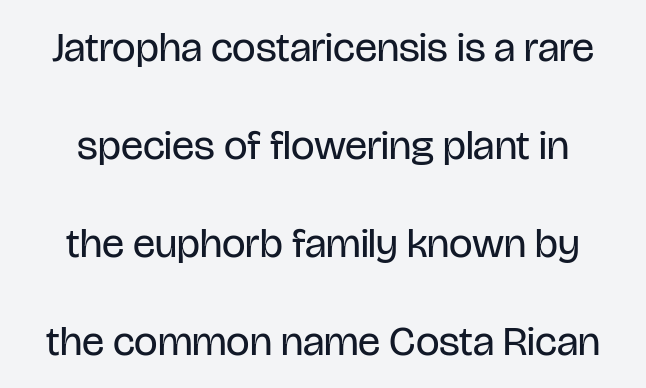
The words here are not underlined. Characters remain perfectly vertical along every line. Here the glyphs are tracked normally, forming tight word shapes. Is there much room between lines? Yes — plenty of vertical air separates them. Each line is balanced around a shared central axis.
